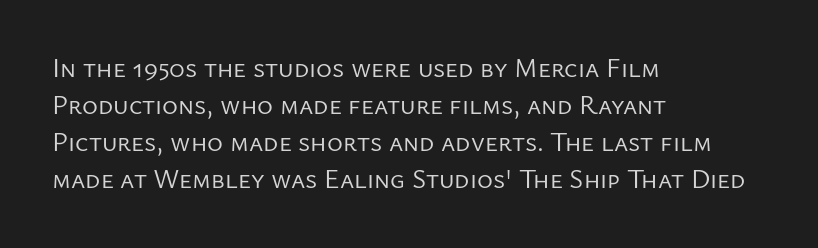
Reading down the block, your eye returns to a fixed left position each line. Tall strokes in this sample are plumb rather than angled. The rendering uses a moderate line-height, typical for paragraphs. This is not heavy type; no bold has been used. Any mark beneath the type? The region is blank. Each word holds together tightly as a unit, with standard inter-letter gaps.
